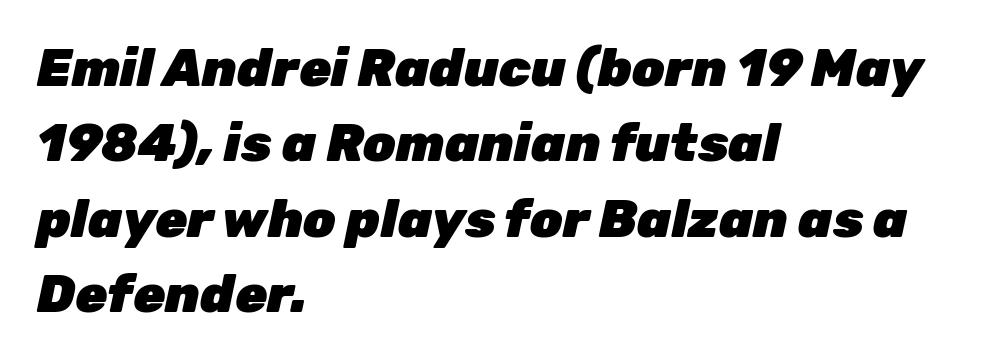
{"italic": "yes", "lean": "right", "slant_degrees": 12, "bold": "yes", "weight": "heavy", "width": "normal", "stroke_contrast": "low", "x_height": "medium", "monospaced": "no", "underline": "no", "align": "left", "line_spacing": "normal", "line_spacing_ratio": 1.45, "letter_spacing": "normal", "letter_spacing_em": 0.0, "glyph_px": 52}
